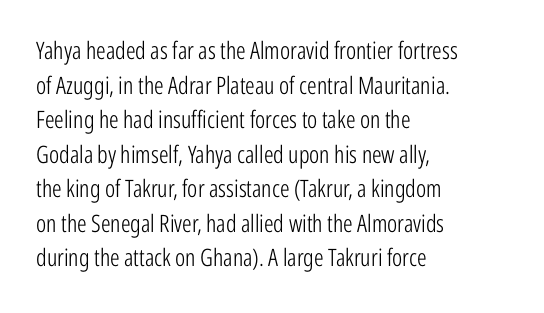
Q: Is the text bold? A: No.
Q: Is the text italic (slanted)? A: No, it is upright.
Q: Is the text underlined? A: No.
Q: How is the paragraph aligned? A: Left-aligned.
Q: Is the spacing between letters normal or unusually wide? A: Normal.
Q: Is the spacing between lines tight, normal or loose? A: Normal.
